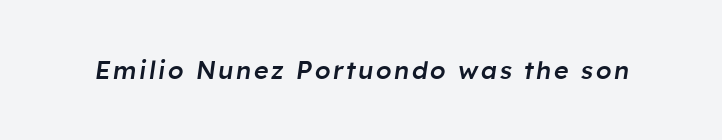
If you drew a line through each stem, it would be angled. The area under the type is left untouched. Is the type bold? Partly — it's a semibold, heavier than regular but not fully bold.
